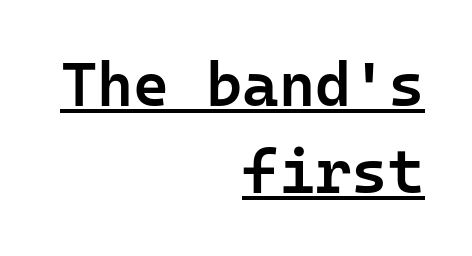
Decoration check: the copy is underlined. Whoever set this chose a conventional vertical rhythm. Weight check: semibold — heavier than regular, not quite bold. Do the characters align in a grid? Yes, the font is monospaced. Honestly, the letter spacing is just normal — you wouldn't notice it.
